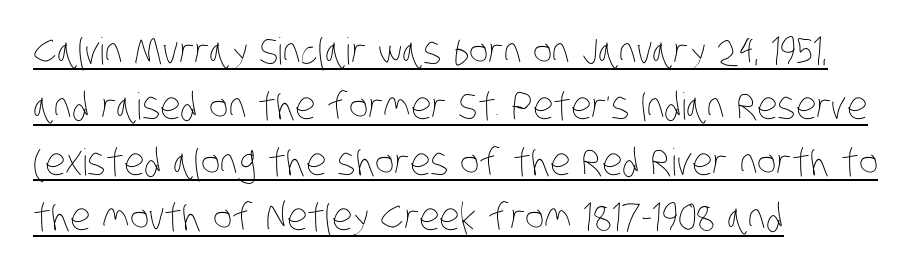
Where is the straight margin? On the left. You could not count columns in this text — the font is proportionally spaced. Heft: none added — not bold. This block has exactly the height ordinary leading produces.
